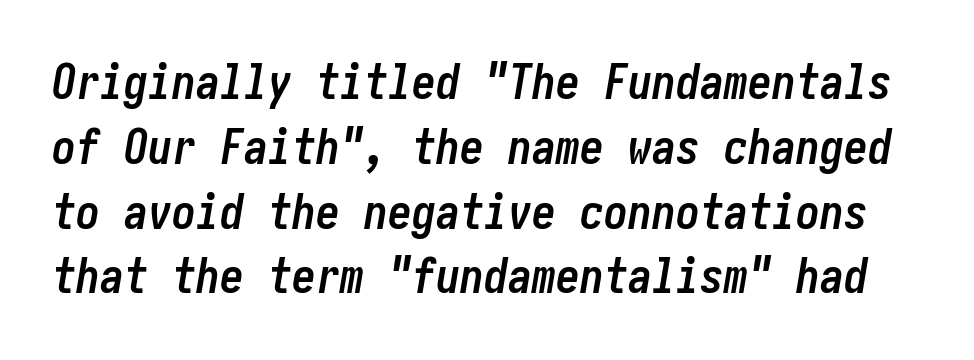
{"italic": "yes", "lean": "right", "slant_degrees": 10, "bold": "yes", "weight": "semibold", "width": "condensed", "stroke_contrast": "low", "x_height": "medium", "underline": "no", "line_spacing": "normal", "line_spacing_ratio": 1.35, "letter_spacing": "normal", "letter_spacing_em": 0.0, "glyph_px": 48}
